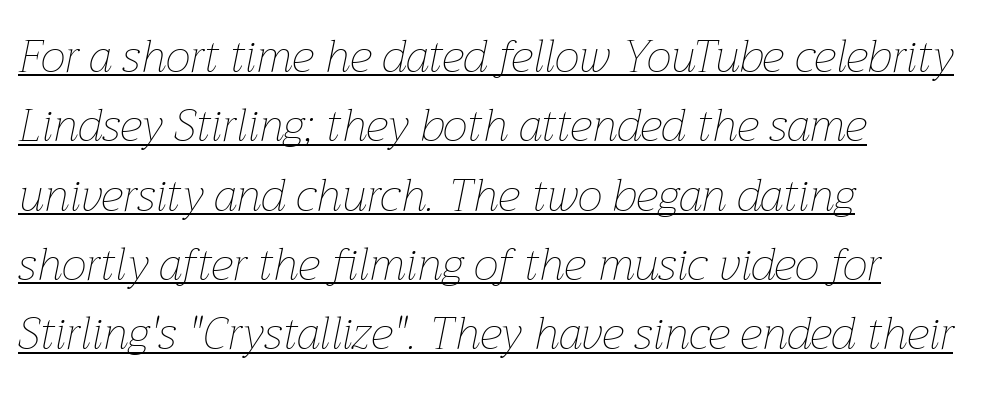
The typesetting does not lean heavy: it is not bold. No extra tracking has been applied to these lines. The rendering uses natural spacing where letterforms have individual widths. When letters slant like this, we call the style italic. In designer terms, the underline attribute is active on this setting.
